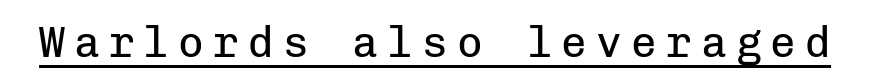
{"serif": "no", "italic": "no", "bold": "no", "weight": "regular", "width": "normal", "stroke_contrast": "low", "x_height": "medium", "monospaced": "yes", "underline": "yes", "letter_spacing": "wide", "letter_spacing_em": 0.21, "glyph_px": 43}
